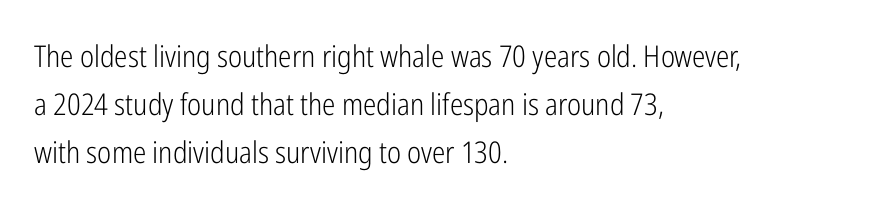
{"serif": "no", "italic": "no", "bold": "no", "weight": "light", "width": "condensed", "stroke_contrast": "low", "x_height": "medium", "monospaced": "no", "underline": "no", "align": "left", "line_spacing": "normal", "line_spacing_ratio": 1.6, "letter_spacing": "normal", "letter_spacing_em": 0.0, "glyph_px": 30}
